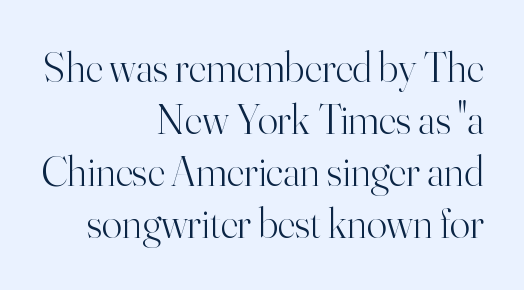
The image shows 42 px light serif type, upright; set right-aligned, line spacing 1.24x, normal letter spacing, not underlined; high stroke contrast and a small x-height.
